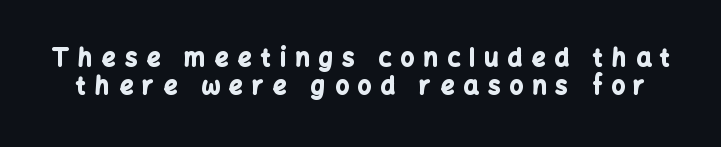
Q: Is the text bold? A: Yes.
Q: Is the text italic (slanted)? A: No, it is upright.
Q: Is the text underlined? A: No.
Q: Is the spacing between letters normal or unusually wide? A: Unusually wide.
Q: Is the spacing between lines tight, normal or loose? A: Tight.
